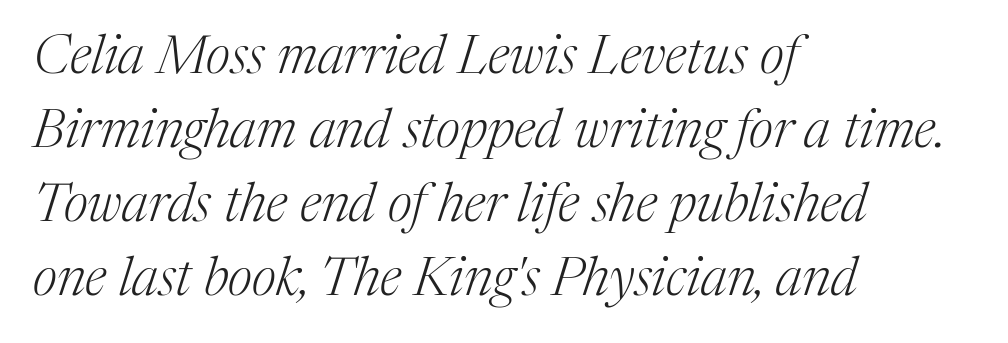
{"serif": "yes", "italic": "yes", "lean": "right", "slant_degrees": 17, "bold": "no", "weight": "light", "width": "normal", "stroke_contrast": "medium", "x_height": "medium", "monospaced": "no", "underline": "no", "align": "left", "line_spacing": "normal", "line_spacing_ratio": 1.37, "letter_spacing": "normal", "letter_spacing_em": 0.0, "glyph_px": 54}
